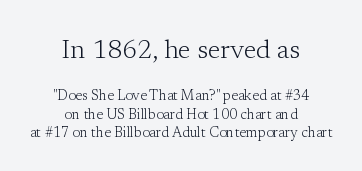
Q: Is the text bold? A: No.
Q: Is the text italic (slanted)? A: No, it is upright.
Q: Is the text underlined? A: No.
Q: How is the paragraph aligned? A: Centered.
Q: Is the spacing between letters normal or unusually wide? A: Normal.
Q: Is the spacing between lines tight, normal or loose? A: Normal.
Q: Which block of text is set in a larger size, the first (top) or the second (bottom)? A: The first (top) one.
